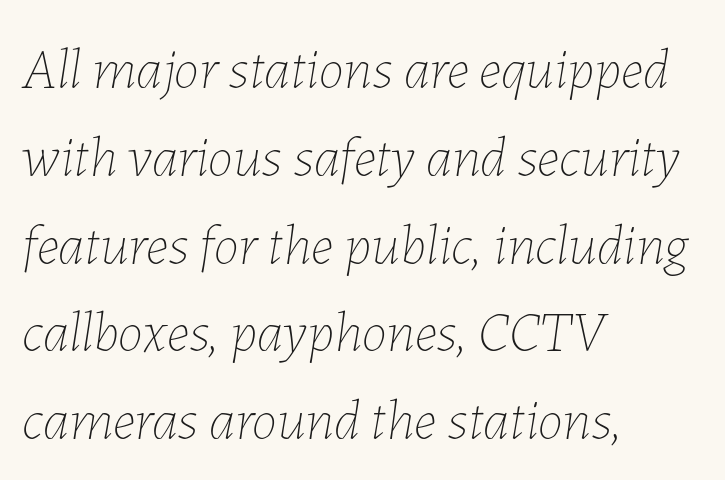
The image shows 57 px thin type, italic (leaning right); set left-aligned, normal line spacing (1.54x), normal letter spacing, not underlined; low stroke contrast and a medium x-height.
